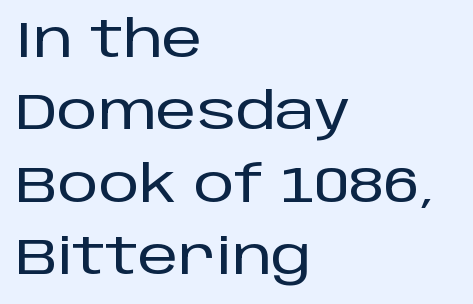
Q: Is the text italic (slanted)? A: No, it is upright.
Q: Is the typeface a serif or a sans-serif typeface? A: Sans-serif.
Q: Is the text underlined? A: No.
Q: How is the paragraph aligned? A: Left-aligned.
Q: Is the spacing between letters normal or unusually wide? A: Normal.
Q: Is the spacing between lines tight, normal or loose? A: Normal.
Q: Width (condensed, normal, or wide)? A: Normal.
Q: Stroke contrast? A: Low.
Q: x-height? A: Large.
Q: Monospaced? A: No.
